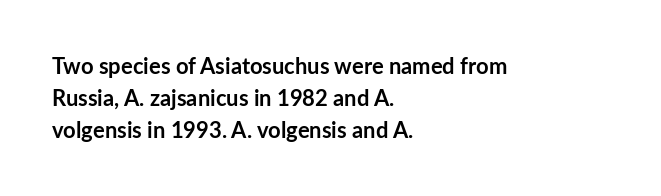
Q: Is the text bold? A: Yes.
Q: Is the text italic (slanted)? A: No, it is upright.
Q: Is the text underlined? A: No.
Q: How is the paragraph aligned? A: Left-aligned.
Q: Is the spacing between letters normal or unusually wide? A: Normal.
Q: Is the spacing between lines tight, normal or loose? A: Normal.
